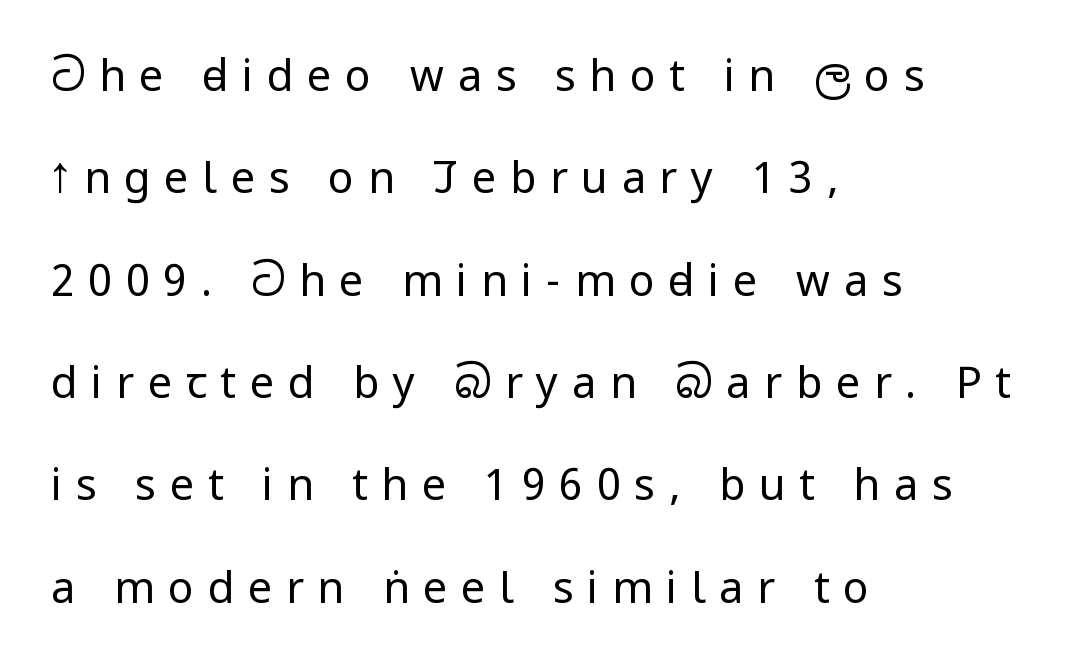
{"serif": "no", "italic": "no", "bold": "no", "weight": "regular", "width": "condensed", "stroke_contrast": "low", "x_height": "large", "monospaced": "no", "underline": "no", "align": "left", "line_spacing": "loose", "line_spacing_ratio": 2.38, "letter_spacing": "wide", "letter_spacing_em": 0.32, "glyph_px": 43}
